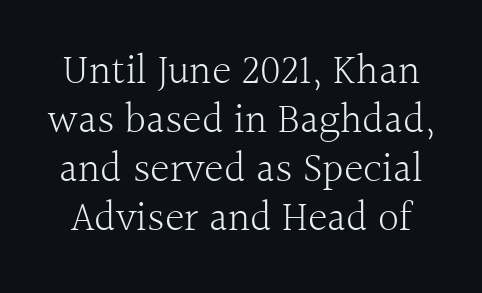
Q: Is the text bold? A: No.
Q: Is the text italic (slanted)? A: No, it is upright.
Q: Is the typeface a serif or a sans-serif typeface? A: Serif.
Q: Is the text underlined? A: No.
Q: Is the spacing between letters normal or unusually wide? A: Normal.
Q: Width (condensed, normal, or wide)? A: Normal.
Q: x-height? A: Medium.
Q: Monospaced? A: No.
